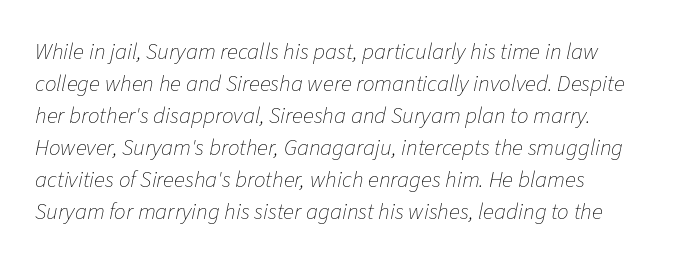
Baseline-to-baseline distance is the conventional proportion of letter height. The type is set solid horizontally, with unmodified tracking. The typeface has the unassuming heft of standard copy or less. There's an unmistakable incline to the writing here. Bare-footed words on every line.
